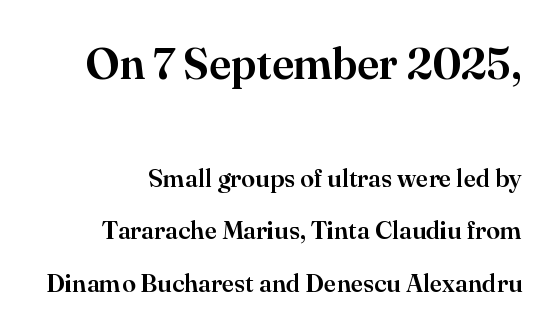
{"serif": "yes", "italic": "no", "width": "normal", "stroke_contrast": "high", "x_height": "small", "monospaced": "no", "underline": "no", "line_spacing": "loose", "line_spacing_ratio": 2.09, "letter_spacing": "normal", "letter_spacing_em": 0.0, "larger_block": "first", "size_ratio": 1.76, "glyph_px": 44}
